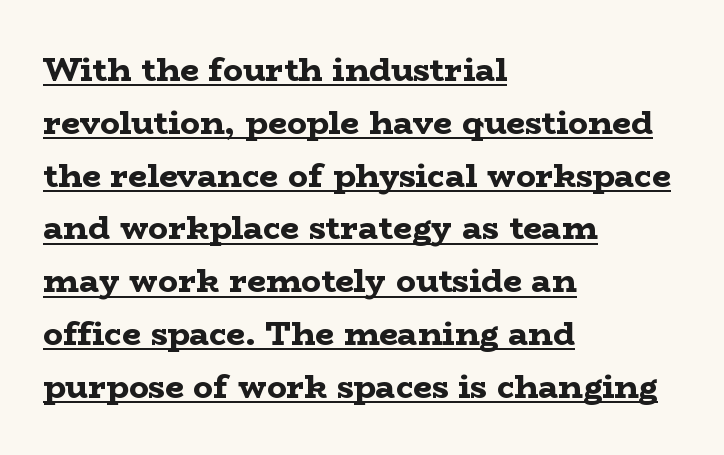
Layout note: lines flush left. Normally led — the rows are evenly, conventionally spaced. Short note: letters normally spaced. The typesetter has applied underlining to the passage shown.
